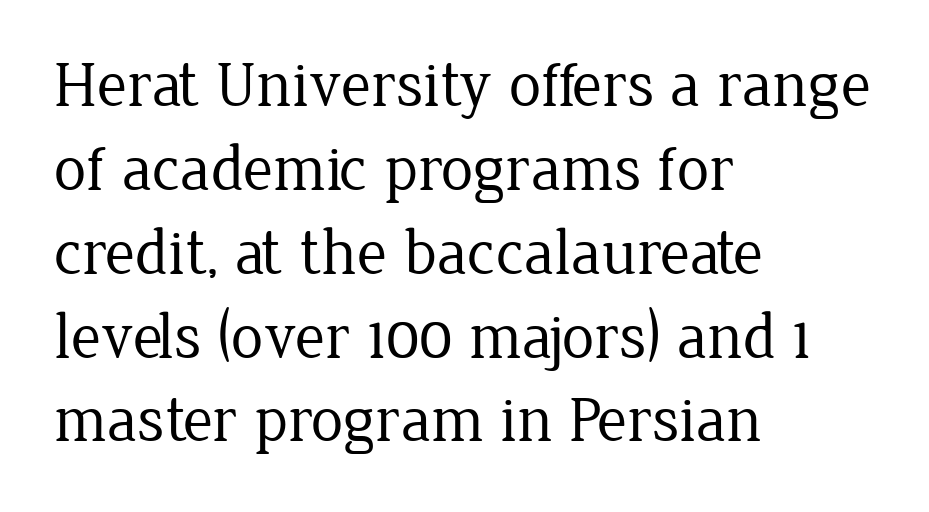
{"serif": "yes", "italic": "no", "bold": "no", "weight": "regular", "width": "normal", "stroke_contrast": "low", "x_height": "medium", "monospaced": "no", "underline": "no", "align": "left", "line_spacing": "normal", "line_spacing_ratio": 1.29, "letter_spacing": "normal", "letter_spacing_em": 0.0, "glyph_px": 65}
